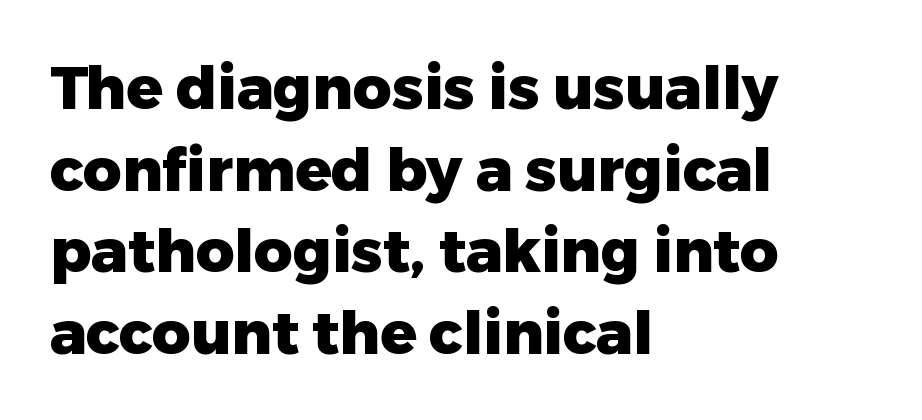
Q: Is the text bold? A: Yes.
Q: Is the text italic (slanted)? A: No, it is upright.
Q: Is the typeface a serif or a sans-serif typeface? A: Sans-serif.
Q: Is the text underlined? A: No.
Q: How is the paragraph aligned? A: Left-aligned.
Q: Is the spacing between letters normal or unusually wide? A: Normal.
Q: Is the spacing between lines tight, normal or loose? A: Normal.
Q: Width (condensed, normal, or wide)? A: Normal.
Q: Stroke contrast? A: Low.
Q: x-height? A: Medium.
Q: Monospaced? A: No.
